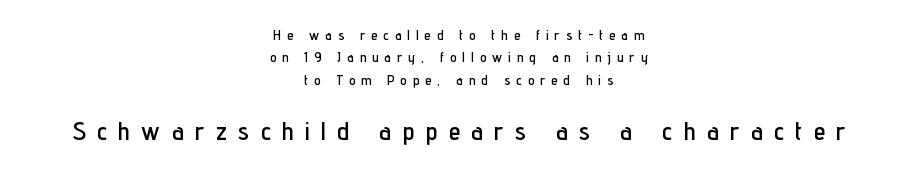
{"italic": "no", "underline": "no", "align": "center", "line_spacing": "normal", "line_spacing_ratio": 1.59, "letter_spacing": "wide", "letter_spacing_em": 0.44, "larger_block": "second", "size_ratio": 1.86, "glyph_px": 26}
